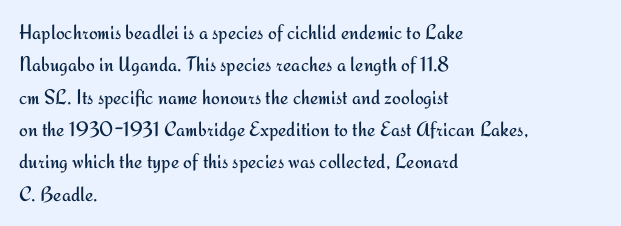
{"italic": "no", "bold": "no", "underline": "no", "align": "left", "line_spacing": "normal", "line_spacing_ratio": 1.54, "letter_spacing": "normal", "letter_spacing_em": 0.0, "glyph_px": 21}
